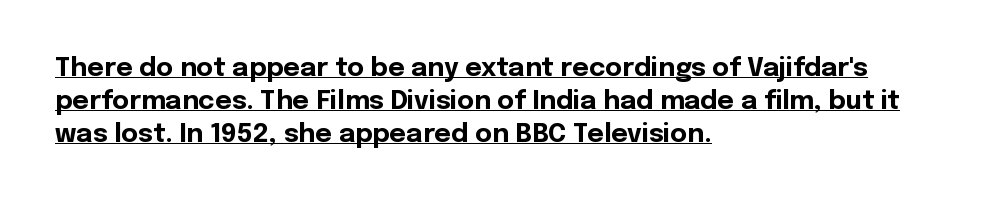
{"italic": "no", "bold": "yes", "underline": "yes", "align": "left", "line_spacing": "normal", "line_spacing_ratio": 1.26, "letter_spacing": "normal", "letter_spacing_em": 0.0, "glyph_px": 26}
